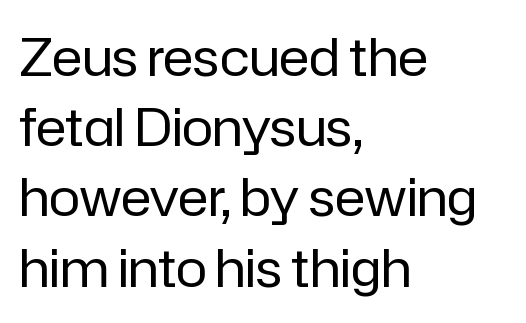
The image shows 52 px regular-weight sans-serif type, upright; set left-aligned, normal line spacing (1.35x), normal letter spacing, not underlined; low stroke contrast and a medium x-height.
